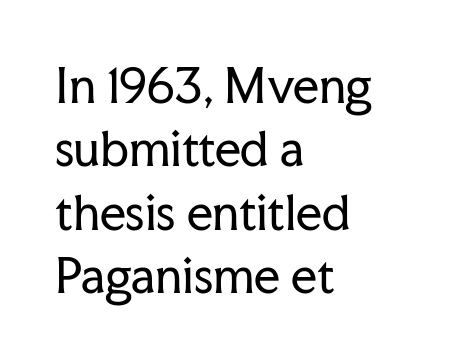
Q: Is the text bold? A: No.
Q: Is the text italic (slanted)? A: No, it is upright.
Q: Is the typeface a serif or a sans-serif typeface? A: Serif.
Q: Is the text underlined? A: No.
Q: How is the paragraph aligned? A: Left-aligned.
Q: Is the spacing between letters normal or unusually wide? A: Normal.
Q: Is the spacing between lines tight, normal or loose? A: Normal.
Q: Width (condensed, normal, or wide)? A: Normal.
Q: Stroke contrast? A: Low.
Q: x-height? A: Medium.
Q: Monospaced? A: No.
